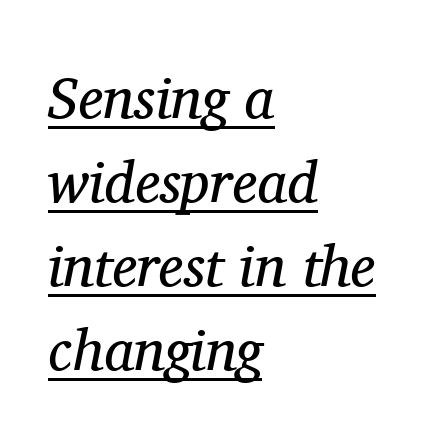
Q: Is the text bold? A: No.
Q: Is the text italic (slanted)? A: Yes, it leans right by about 11 degrees.
Q: Is the typeface a serif or a sans-serif typeface? A: Serif.
Q: Is the text underlined? A: Yes.
Q: How is the paragraph aligned? A: Left-aligned.
Q: Is the spacing between letters normal or unusually wide? A: Normal.
Q: Is the spacing between lines tight, normal or loose? A: Normal.
Q: Width (condensed, normal, or wide)? A: Normal.
Q: Stroke contrast? A: Medium.
Q: x-height? A: Medium.
Q: Monospaced? A: No.
